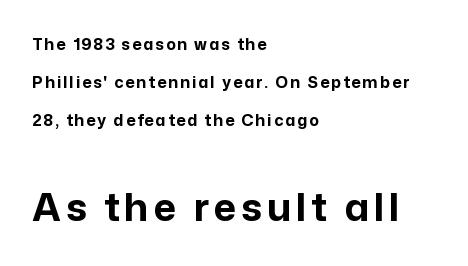
Q: Is the text bold? A: Yes.
Q: Is the text italic (slanted)? A: No, it is upright.
Q: Is the typeface a serif or a sans-serif typeface? A: Sans-serif.
Q: Is the text underlined? A: No.
Q: How is the paragraph aligned? A: Left-aligned.
Q: Is the spacing between lines tight, normal or loose? A: Loose.
Q: Which block of text is set in a larger size, the first (top) or the second (bottom)? A: The second (bottom) one.
Q: Width (condensed, normal, or wide)? A: Normal.
Q: Stroke contrast? A: Low.
Q: x-height? A: Medium.
Q: Monospaced? A: No.
